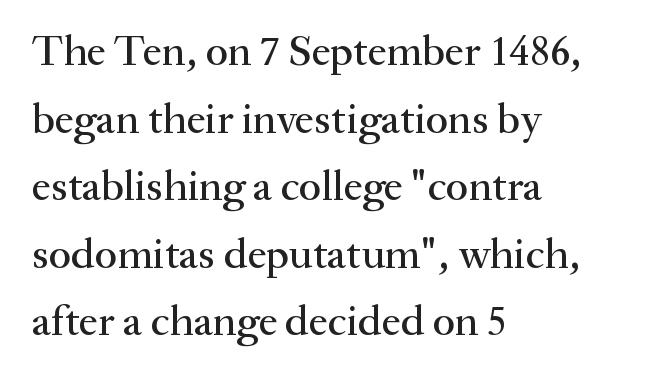
Q: Is the text italic (slanted)? A: No, it is upright.
Q: Is the typeface a serif or a sans-serif typeface? A: Serif.
Q: Is the text underlined? A: No.
Q: How is the paragraph aligned? A: Left-aligned.
Q: Is the spacing between letters normal or unusually wide? A: Normal.
Q: Is the spacing between lines tight, normal or loose? A: Normal.
Q: Width (condensed, normal, or wide)? A: Normal.
Q: Stroke contrast? A: Medium.
Q: x-height? A: Small.
Q: Monospaced? A: No.
